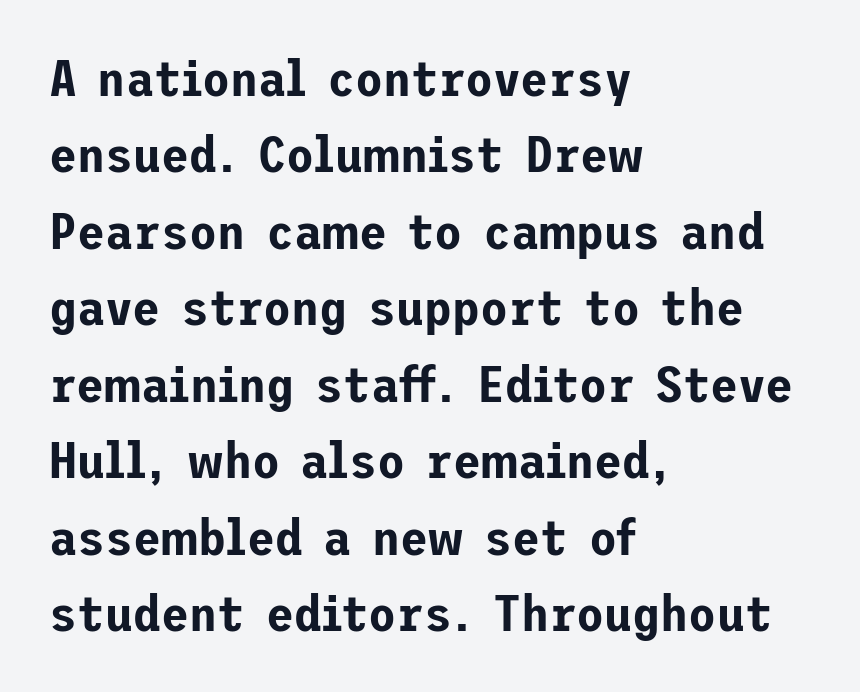
{"serif": "no", "italic": "no", "width": "normal", "stroke_contrast": "low", "x_height": "medium", "underline": "no", "align": "left", "line_spacing": "normal", "line_spacing_ratio": 1.5, "letter_spacing": "normal", "letter_spacing_em": 0.0, "glyph_px": 51}
